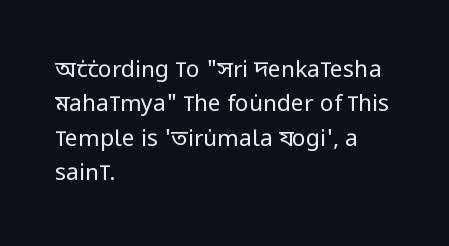
Q: Is the text bold? A: No.
Q: Is the text italic (slanted)? A: No, it is upright.
Q: Is the text underlined? A: No.
Q: How is the paragraph aligned? A: Left-aligned.
Q: Is the spacing between letters normal or unusually wide? A: Normal.
Q: Is the spacing between lines tight, normal or loose? A: Normal.
